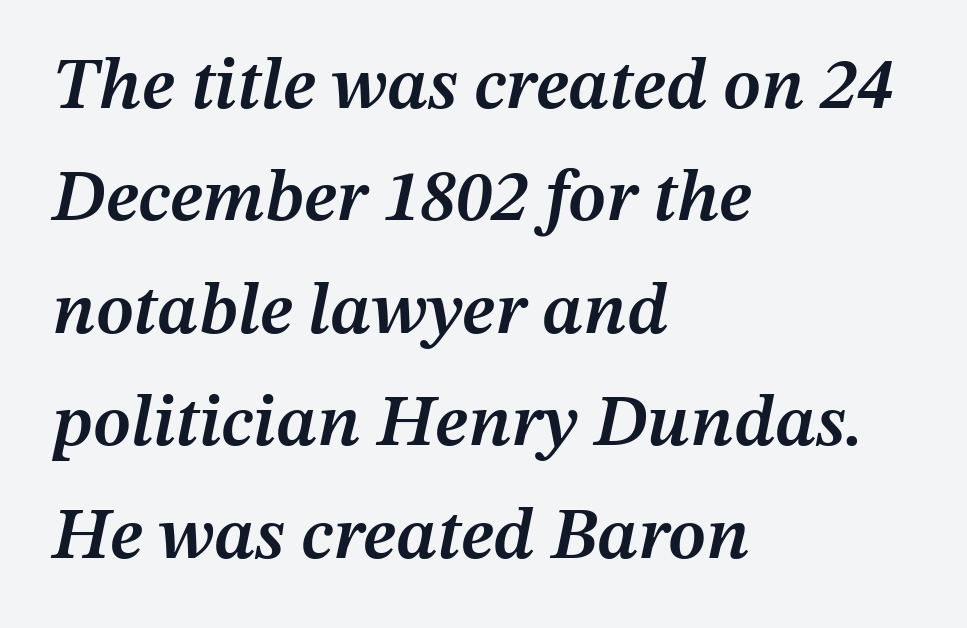
The lines are quadded left. The sample has been set in demibold, a notch under bold. These lines keep a tight, regular rhythm from letter to letter. Looks like regular typesetting: each glyph gets only the width it needs.
